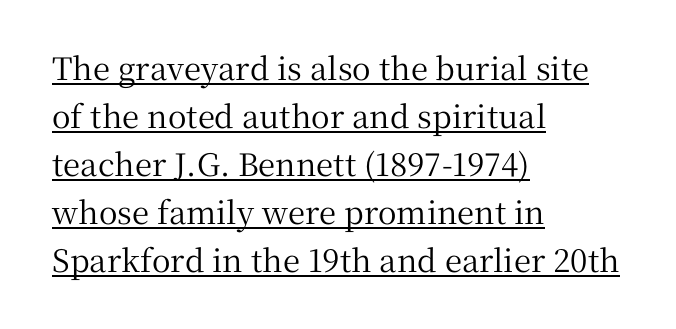
{"serif": "yes", "italic": "no", "width": "normal", "stroke_contrast": "medium", "x_height": "medium", "monospaced": "no", "underline": "yes", "align": "left", "line_spacing": "normal", "line_spacing_ratio": 1.55, "letter_spacing": "normal", "letter_spacing_em": 0.0, "glyph_px": 31}
